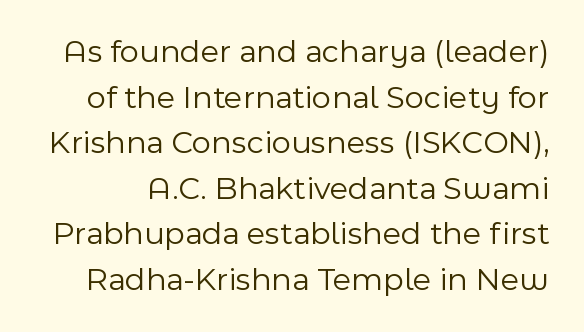
Q: Is the text bold? A: No.
Q: Is the text italic (slanted)? A: No, it is upright.
Q: Is the typeface a serif or a sans-serif typeface? A: Sans-serif.
Q: Is the text underlined? A: No.
Q: Is the spacing between letters normal or unusually wide? A: Normal.
Q: Is the spacing between lines tight, normal or loose? A: Normal.
Q: Width (condensed, normal, or wide)? A: Normal.
Q: x-height? A: Medium.
Q: Monospaced? A: No.
